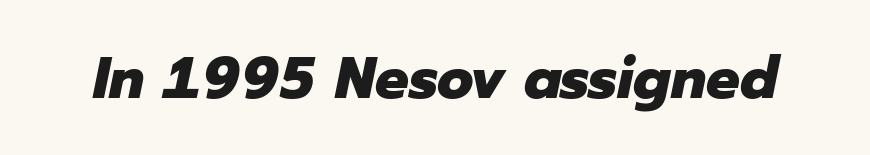
Q: Is the text bold? A: Yes.
Q: Is the text italic (slanted)? A: Yes, it leans right by about 12 degrees.
Q: Is the text underlined? A: No.
Q: Is the spacing between letters normal or unusually wide? A: Normal.
Q: Width (condensed, normal, or wide)? A: Normal.
Q: Stroke contrast? A: Low.
Q: x-height? A: Medium.
Q: Monospaced? A: No.
